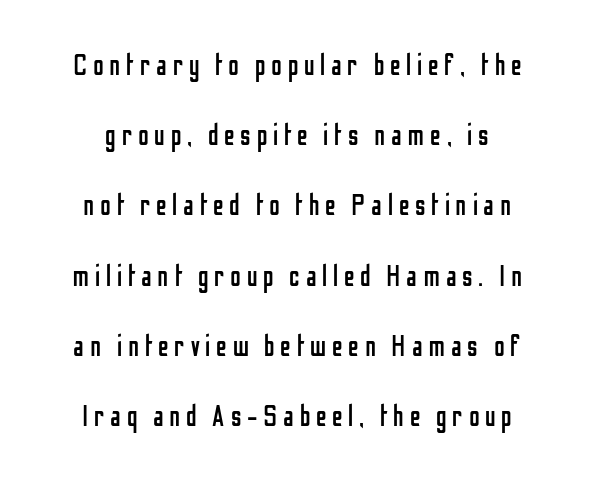
{"serif": "no", "italic": "no", "bold": "no", "weight": "regular", "width": "condensed", "stroke_contrast": "low", "x_height": "medium", "monospaced": "no", "underline": "no", "line_spacing": "loose", "line_spacing_ratio": 2.42, "letter_spacing": "wide", "letter_spacing_em": 0.2, "glyph_px": 29}
